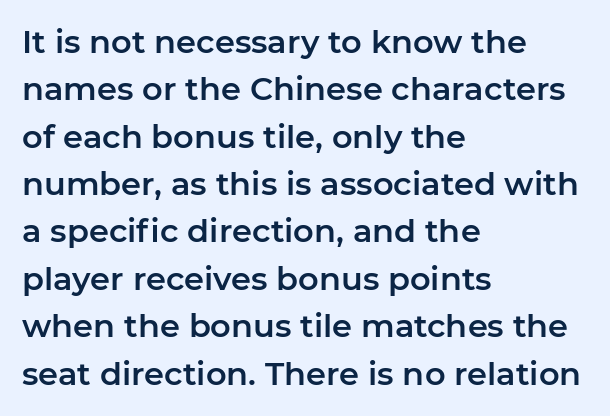
The image shows 32 px sans-serif type, upright; set left-aligned, normal line spacing (1.48x), normal letter spacing, not underlined; low stroke contrast and a medium x-height.
